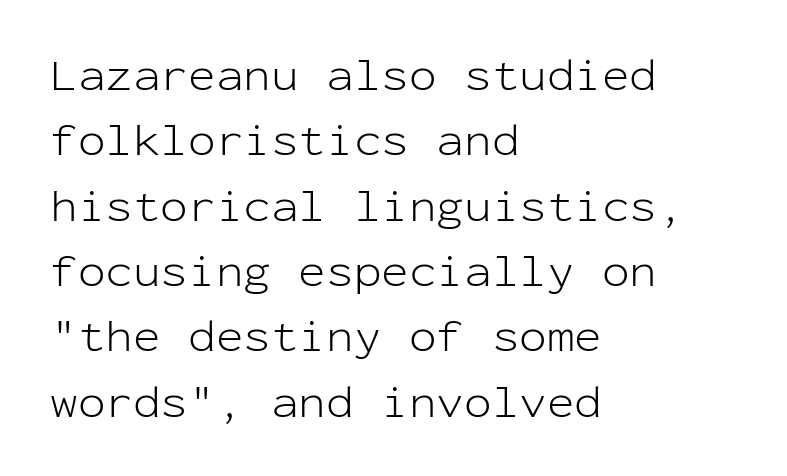
{"serif": "no", "italic": "no", "bold": "no", "weight": "light", "width": "normal", "stroke_contrast": "low", "x_height": "medium", "monospaced": "yes", "underline": "no", "align": "left", "line_spacing": "normal", "line_spacing_ratio": 1.42, "letter_spacing": "normal", "letter_spacing_em": 0.0, "glyph_px": 46}
